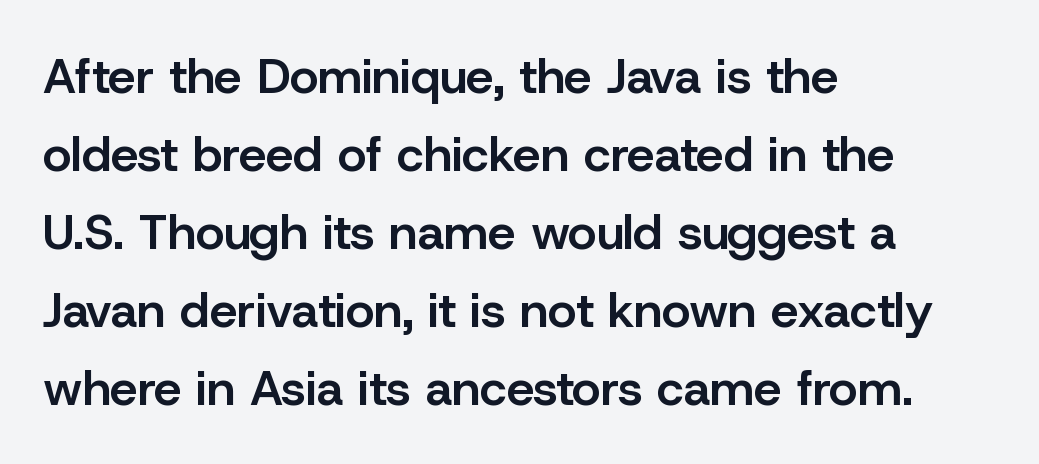
The image shows 49 px semibold sans-serif type, upright; set left-aligned, normal line spacing (1.59x), normal letter spacing, not underlined; low stroke contrast and a medium x-height.
